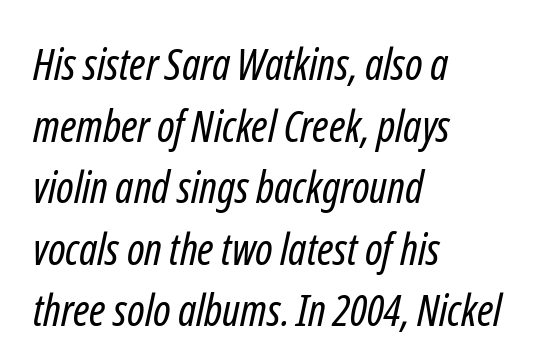
{"serif": "no", "bold": "no", "weight": "regular", "width": "condensed", "stroke_contrast": "low", "x_height": "medium", "monospaced": "no", "underline": "no", "align": "left", "line_spacing": "normal", "line_spacing_ratio": 1.4, "letter_spacing": "normal", "letter_spacing_em": 0.0, "glyph_px": 44}
